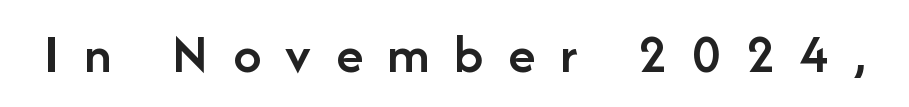
The image shows 56 px semibold sans-serif type, upright; set unusually wide letter spacing (+0.44 em), not underlined; low stroke contrast and a medium x-height.
